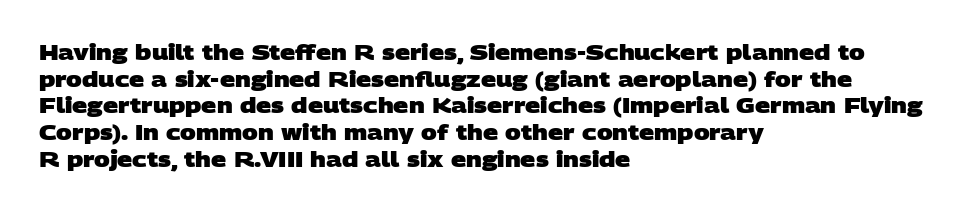
Q: Is the text bold? A: Yes.
Q: Is the text underlined? A: No.
Q: How is the paragraph aligned? A: Left-aligned.
Q: Is the spacing between letters normal or unusually wide? A: Normal.
Q: Is the spacing between lines tight, normal or loose? A: Normal.
